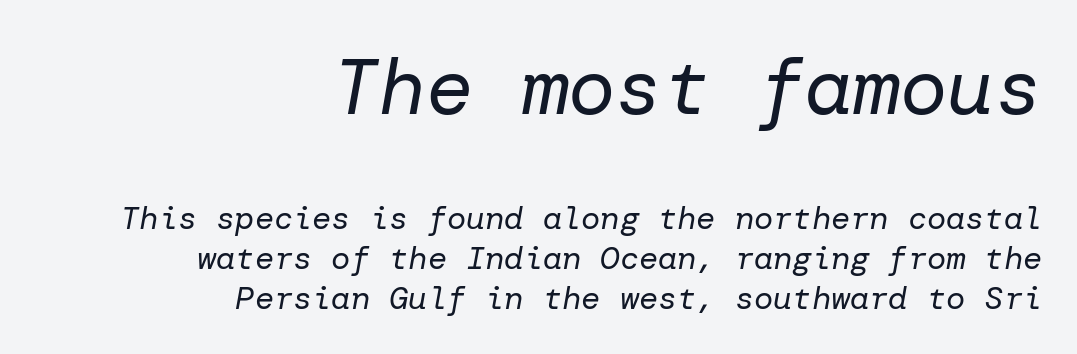
Q: Is the text bold? A: No.
Q: Is the text italic (slanted)? A: Yes, it leans right by about 10 degrees.
Q: Is the text underlined? A: No.
Q: How is the paragraph aligned? A: Right-aligned.
Q: Is the spacing between letters normal or unusually wide? A: Normal.
Q: Is the spacing between lines tight, normal or loose? A: Normal.
Q: Which block of text is set in a larger size, the first (top) or the second (bottom)? A: The first (top) one.
Q: Width (condensed, normal, or wide)? A: Normal.
Q: Stroke contrast? A: Low.
Q: x-height? A: Medium.
